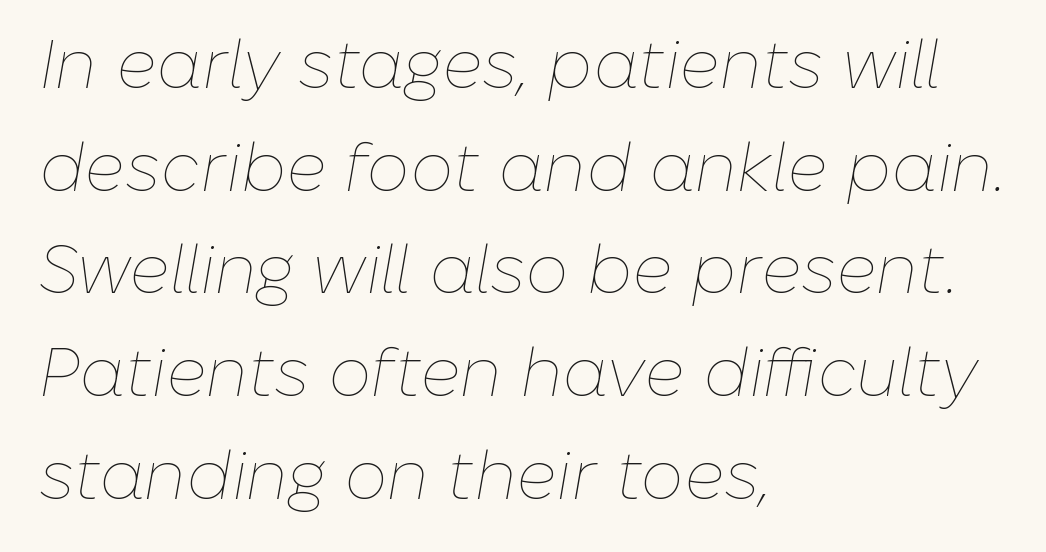
The image shows 68 px thin type, italic (leaning right); set left-aligned, normal line spacing (1.51x), normal letter spacing, not underlined; low stroke contrast and a medium x-height.
